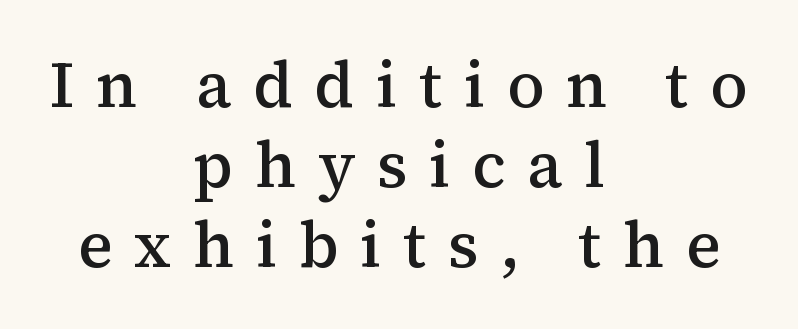
{"serif": "yes", "italic": "no", "bold": "semi", "weight": "semibold", "width": "normal", "stroke_contrast": "medium", "x_height": "medium", "monospaced": "no", "underline": "no", "align": "center", "line_spacing": "normal", "line_spacing_ratio": 1.25, "letter_spacing": "wide", "letter_spacing_em": 0.34, "glyph_px": 64}
